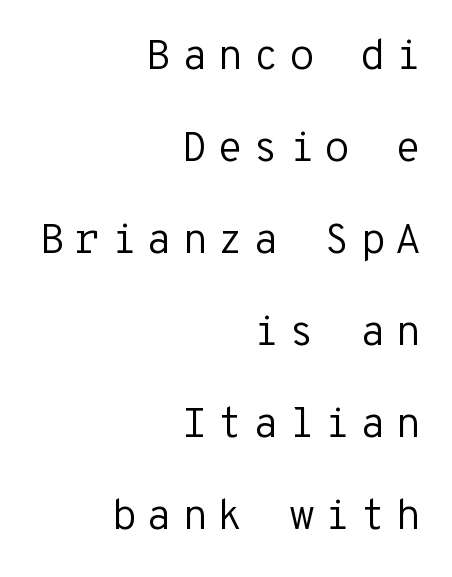
Q: Is the text bold? A: No.
Q: Is the text italic (slanted)? A: No, it is upright.
Q: Is the typeface a serif or a sans-serif typeface? A: Sans-serif.
Q: Is the text underlined? A: No.
Q: How is the paragraph aligned? A: Right-aligned.
Q: Is the spacing between letters normal or unusually wide? A: Unusually wide.
Q: Is the spacing between lines tight, normal or loose? A: Loose.
Q: Width (condensed, normal, or wide)? A: Normal.
Q: Stroke contrast? A: Low.
Q: x-height? A: Medium.
Q: Monospaced? A: Yes.
